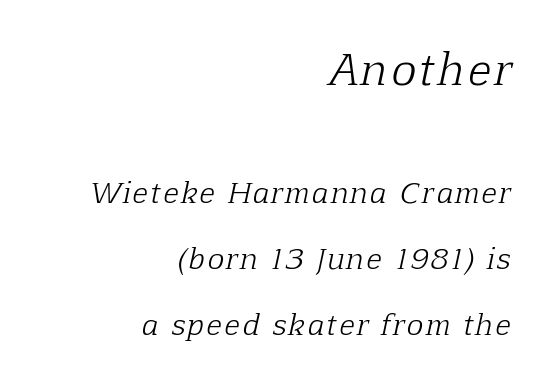
Quick note: italic. Bigger letters appear in the top chunk; the bottom chunk is reduced. This sample trades compactness for vertical openness between lines. The foot of each line stays bare and open. The characters are drawn with everyday or finer stroke widths.
